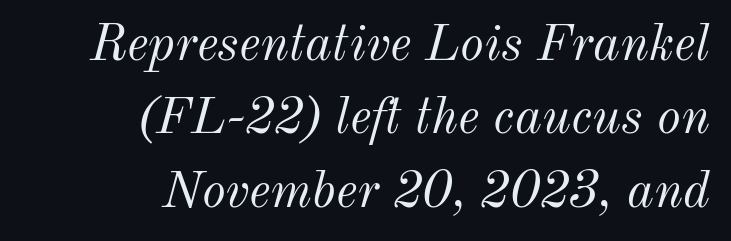
The space beneath each line is pristine and unruled. Posture: slanted. The designer left line spacing at the default. The passage shown is typed in a proportional face where columns would drift. One-word summary of the alignment: right.
